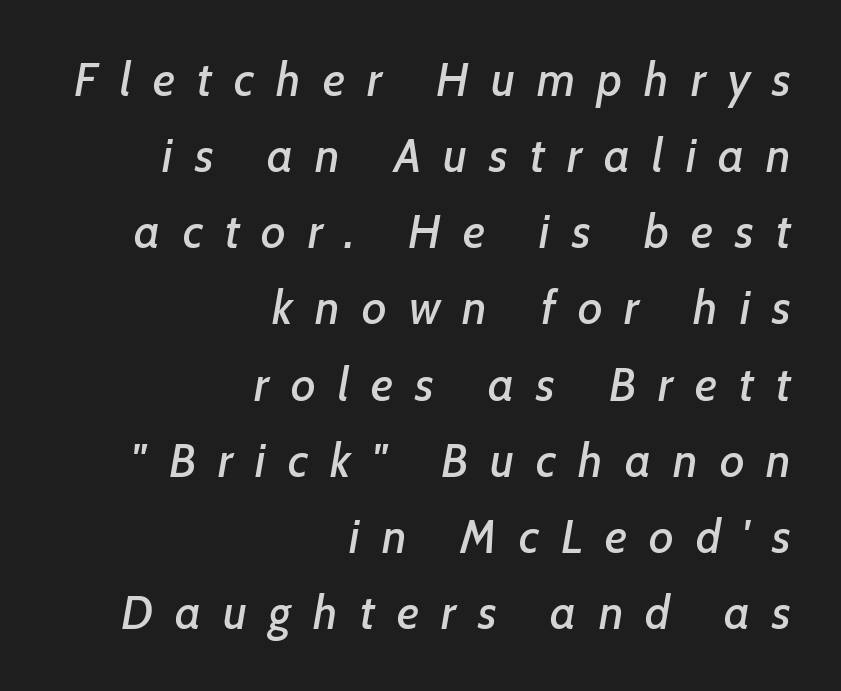
Interline gaps are of average width in this sample. Here the designer chose a conventional face with non-uniform glyph widths. The text block is weighted toward the right margin, trailing off unevenly leftward. Here the glyphs are tracked loosely, breaking word shapes into spaced letters. Any mark beneath the type? The region is blank. Emphasis-style slanted type is in use.
